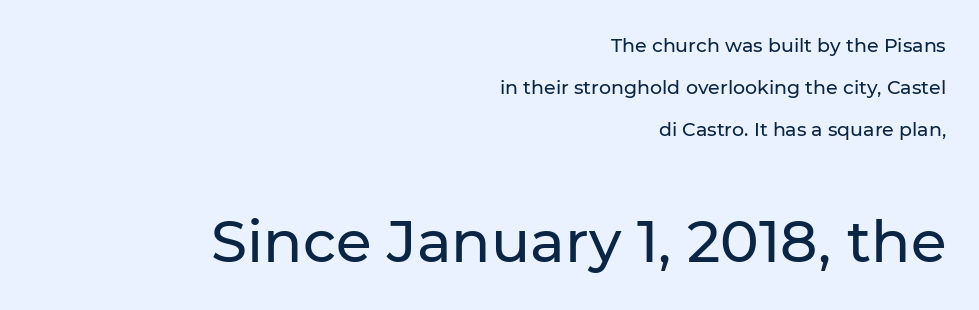
Q: Is the text italic (slanted)? A: No, it is upright.
Q: Is the typeface a serif or a sans-serif typeface? A: Sans-serif.
Q: Is the text underlined? A: No.
Q: How is the paragraph aligned? A: Right-aligned.
Q: Is the spacing between letters normal or unusually wide? A: Normal.
Q: Is the spacing between lines tight, normal or loose? A: Loose.
Q: Which block of text is set in a larger size, the first (top) or the second (bottom)? A: The second (bottom) one.
Q: Width (condensed, normal, or wide)? A: Normal.
Q: Stroke contrast? A: Low.
Q: x-height? A: Medium.
Q: Monospaced? A: No.
